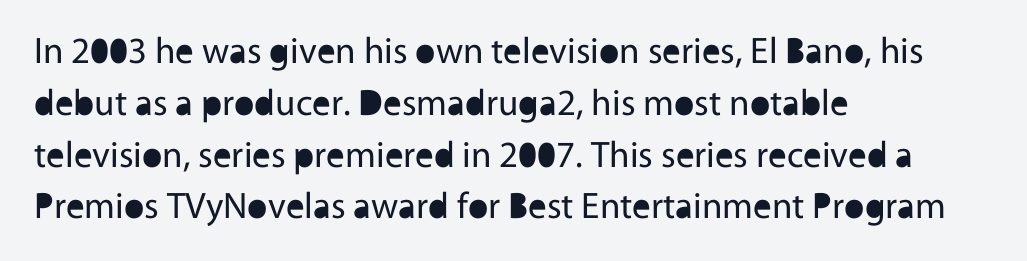
Q: Is the text bold? A: No.
Q: Is the text italic (slanted)? A: No, it is upright.
Q: Is the typeface a serif or a sans-serif typeface? A: Sans-serif.
Q: Is the text underlined? A: No.
Q: How is the paragraph aligned? A: Left-aligned.
Q: Is the spacing between letters normal or unusually wide? A: Normal.
Q: Is the spacing between lines tight, normal or loose? A: Normal.
Q: Width (condensed, normal, or wide)? A: Normal.
Q: x-height? A: Medium.
Q: Monospaced? A: No.
